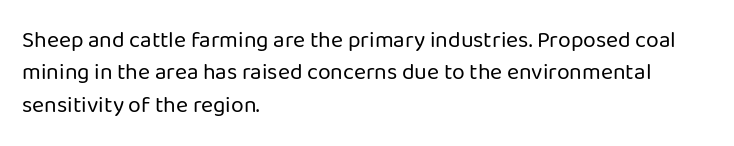
{"italic": "no", "bold": "no", "underline": "no", "align": "left", "line_spacing": "normal", "line_spacing_ratio": 1.41, "letter_spacing": "normal", "letter_spacing_em": 0.0, "glyph_px": 23}
